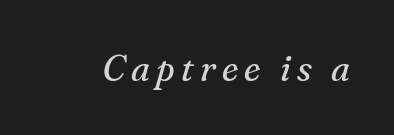
In terms of posture, this sample is oblique. Letterform terminals end in serifs throughout the passage. No chunkiness to these letters — they're not bold. The gap between lines stays unmarked.
